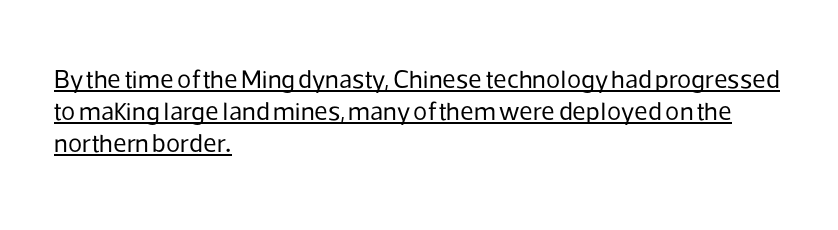
The image shows 26 px text type, upright; set left-aligned, line spacing 1.24x, normal letter spacing, underlined.
